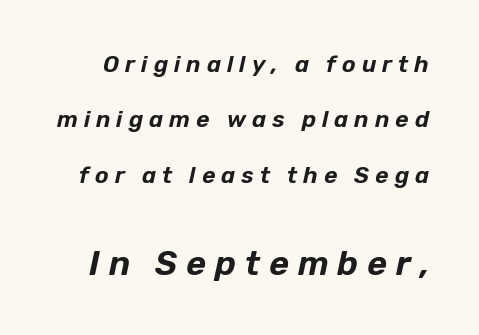
{"italic": "yes", "lean": "right", "slant_degrees": 12, "width": "normal", "stroke_contrast": "low", "x_height": "medium", "monospaced": "no", "underline": "no", "line_spacing": "loose", "line_spacing_ratio": 2.41, "letter_spacing": "wide", "letter_spacing_em": 0.26, "larger_block": "second", "size_ratio": 1.48, "glyph_px": 34}
